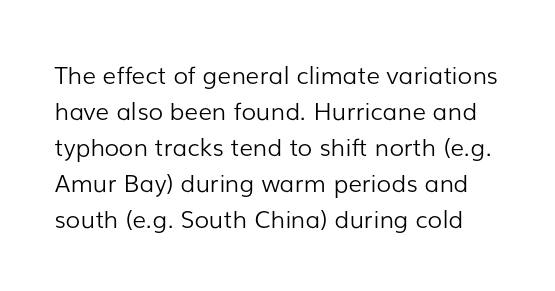
{"italic": "no", "bold": "no", "underline": "no", "line_spacing": "normal", "line_spacing_ratio": 1.5, "letter_spacing": "normal", "letter_spacing_em": 0.0, "glyph_px": 24}
